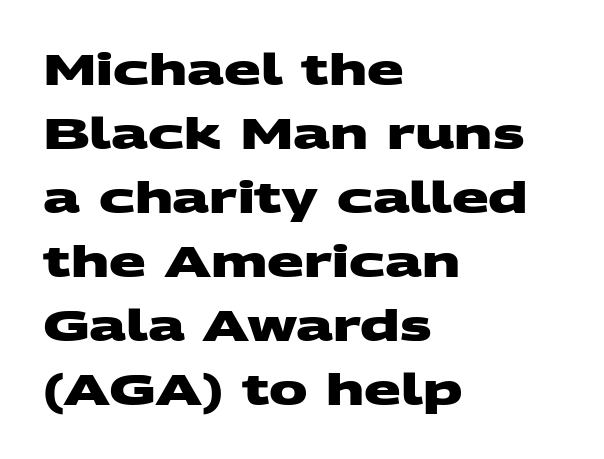
The image shows 43 px heavy, wide sans-serif type; set left-aligned, normal line spacing (1.49x), normal letter spacing, not underlined; medium stroke contrast and a large x-height.
